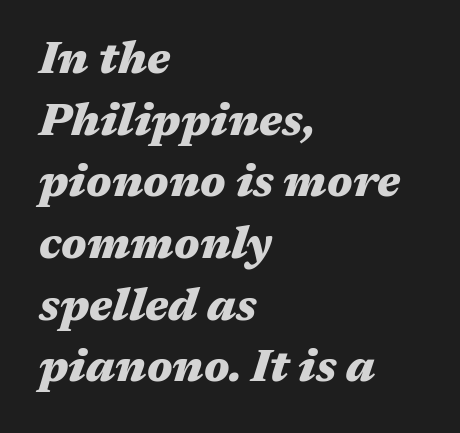
Q: Is the text bold? A: Yes.
Q: Is the text italic (slanted)? A: Yes, it leans right by about 17 degrees.
Q: Is the text underlined? A: No.
Q: How is the paragraph aligned? A: Left-aligned.
Q: Is the spacing between letters normal or unusually wide? A: Normal.
Q: Is the spacing between lines tight, normal or loose? A: Normal.
Q: Width (condensed, normal, or wide)? A: Wide.
Q: Stroke contrast? A: Medium.
Q: x-height? A: Medium.
Q: Monospaced? A: No.
